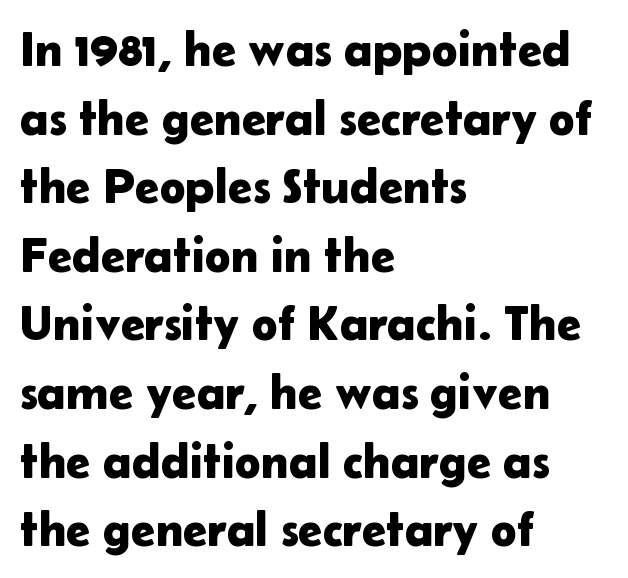
The image shows 49 px sans-serif type, upright; set left-aligned, normal line spacing (1.4x), normal letter spacing, not underlined; low stroke contrast and a medium x-height.
